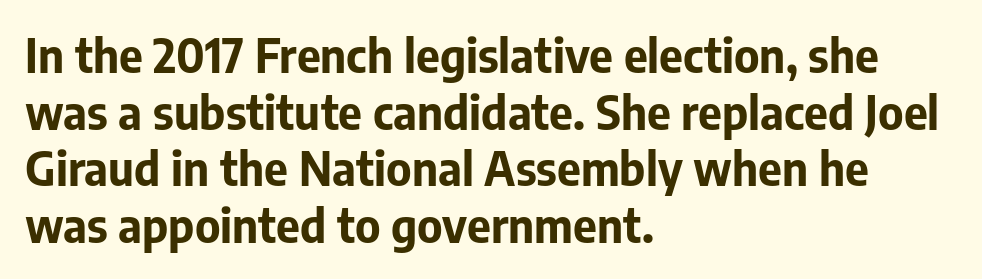
The image shows 46 px bold sans-serif type, upright; set left-aligned, line spacing 1.23x, normal letter spacing, not underlined; low stroke contrast and a medium x-height.
